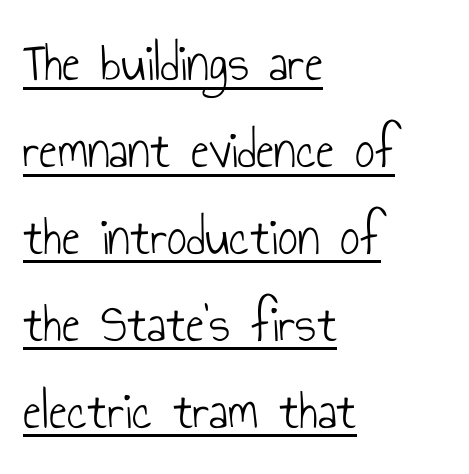
{"serif": "no", "italic": "no", "bold": "no", "weight": "light", "width": "condensed", "stroke_contrast": "low", "x_height": "small", "monospaced": "no", "underline": "yes", "align": "left", "line_spacing": "normal", "line_spacing_ratio": 1.58, "letter_spacing": "normal", "letter_spacing_em": 0.0, "glyph_px": 55}
